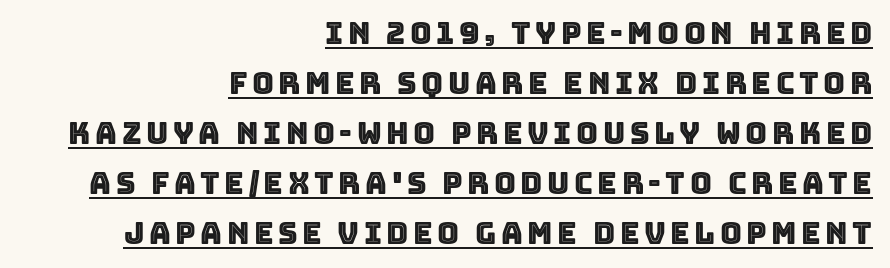
Q: Is the text italic (slanted)? A: No, it is upright.
Q: Is the text underlined? A: Yes.
Q: How is the paragraph aligned? A: Right-aligned.
Q: Is the spacing between lines tight, normal or loose? A: Normal.
Q: Width (condensed, normal, or wide)? A: Normal.
Q: x-height? A: Large.
Q: Monospaced? A: No.
